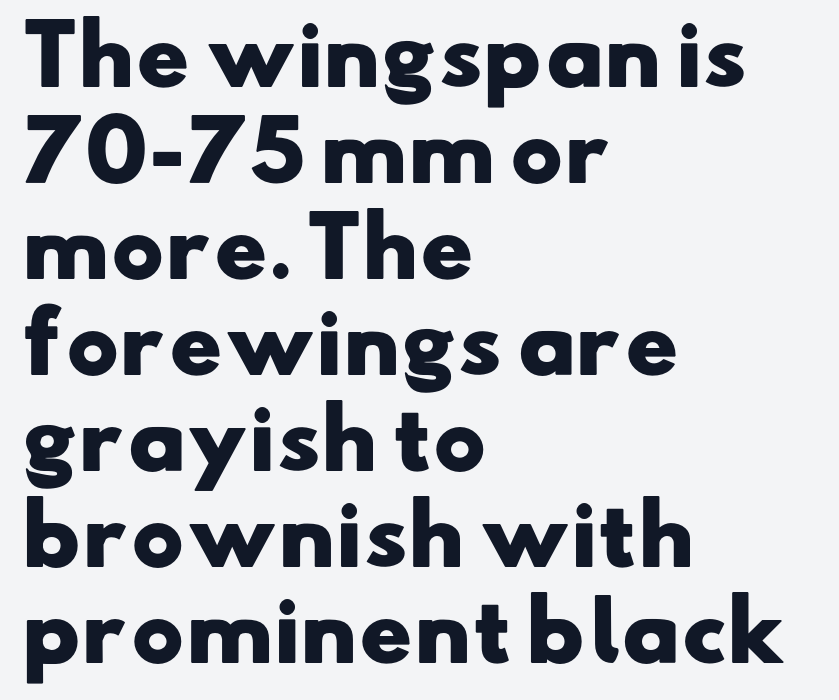
{"serif": "no", "bold": "yes", "weight": "heavy", "width": "wide", "stroke_contrast": "low", "x_height": "small", "monospaced": "no", "underline": "no", "align": "left", "line_spacing_ratio": 1.2, "letter_spacing": "normal", "letter_spacing_em": 0.0, "glyph_px": 80}
